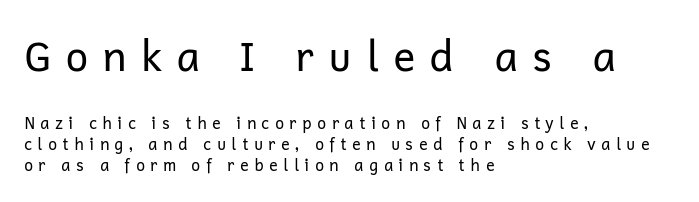
Q: Is the text bold? A: No.
Q: Is the text italic (slanted)? A: No, it is upright.
Q: Is the typeface a serif or a sans-serif typeface? A: Sans-serif.
Q: Is the text underlined? A: No.
Q: How is the paragraph aligned? A: Left-aligned.
Q: Is the spacing between letters normal or unusually wide? A: Unusually wide.
Q: Is the spacing between lines tight, normal or loose? A: Normal.
Q: Which block of text is set in a larger size, the first (top) or the second (bottom)? A: The first (top) one.
Q: Width (condensed, normal, or wide)? A: Normal.
Q: Stroke contrast? A: Low.
Q: x-height? A: Medium.
Q: Monospaced? A: No.
